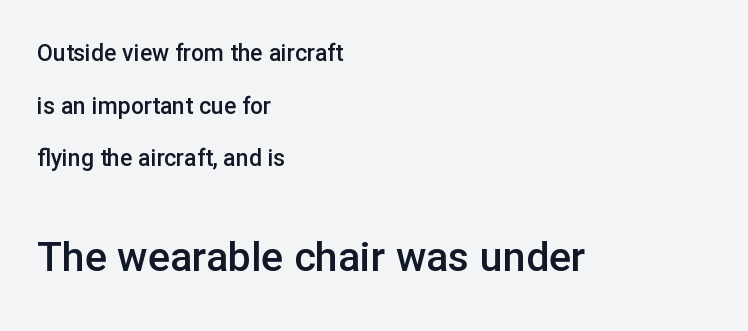
The image shows 41 px semibold sans-serif type, upright; set left-aligned, loose line spacing (2.29x), normal letter spacing, not underlined; the second (bottom) block is 1.78x larger; low stroke contrast and a medium x-height.
